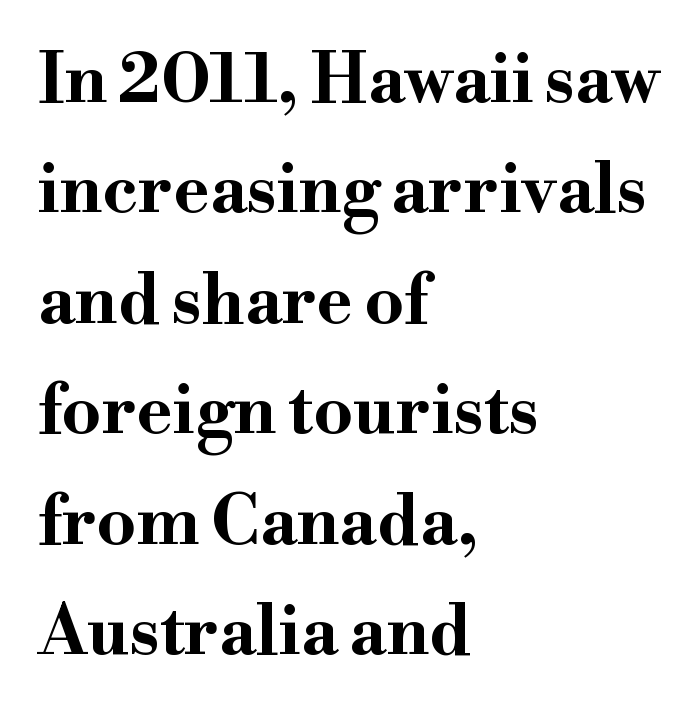
{"serif": "yes", "italic": "no", "bold": "yes", "weight": "bold", "width": "wide", "stroke_contrast": "high", "x_height": "small", "monospaced": "no", "underline": "no", "align": "left", "line_spacing": "normal", "line_spacing_ratio": 1.6, "letter_spacing": "normal", "letter_spacing_em": 0.0, "glyph_px": 69}
